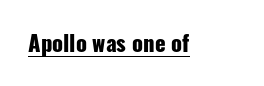
The image shows 22 px bold type, upright; set normal letter spacing, underlined.
